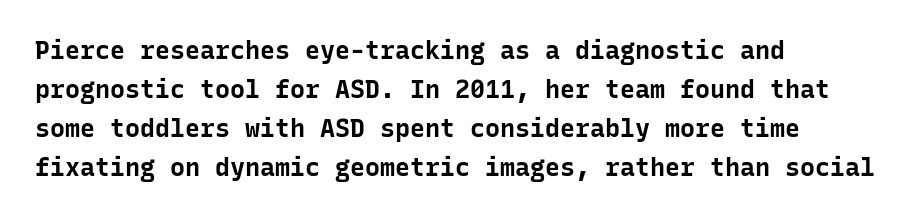
{"italic": "no", "bold": "yes", "underline": "no", "align": "left", "line_spacing": "normal", "line_spacing_ratio": 1.56, "letter_spacing": "normal", "letter_spacing_em": 0.0, "glyph_px": 25}
